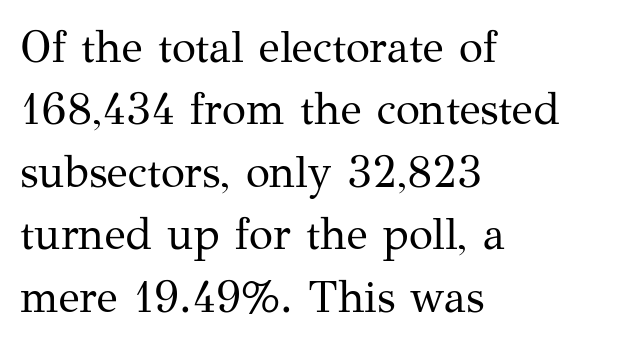
Characters follow at the spacing the type designer built in. I'd call this a serif setting — the letters wear small feet. Line starts are locked; line ends wander. Words float on clear page, feet unadorned. On a weight scale, this lands at 450 or below. Rendered with straight, roman letterforms.
